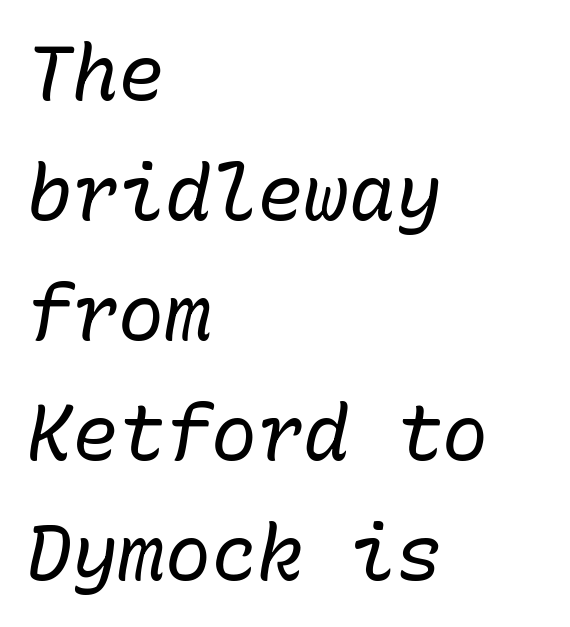
Q: Is the text bold? A: No.
Q: Is the text italic (slanted)? A: Yes, it leans right by about 10 degrees.
Q: Is the text underlined? A: No.
Q: How is the paragraph aligned? A: Left-aligned.
Q: Is the spacing between letters normal or unusually wide? A: Normal.
Q: Is the spacing between lines tight, normal or loose? A: Normal.
Q: Width (condensed, normal, or wide)? A: Normal.
Q: Stroke contrast? A: Low.
Q: x-height? A: Medium.
Q: Monospaced? A: Yes.
